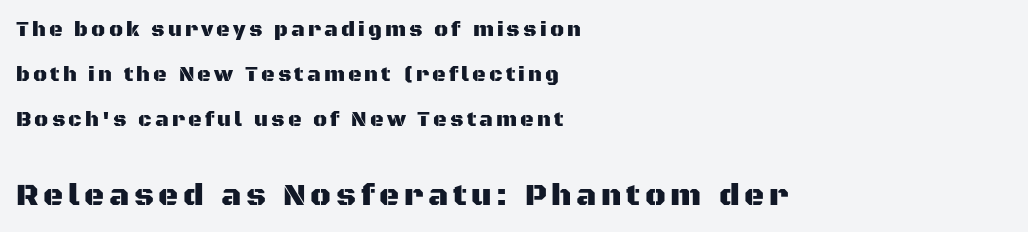
Q: Is the text italic (slanted)? A: No, it is upright.
Q: Is the typeface a serif or a sans-serif typeface? A: Sans-serif.
Q: Is the text underlined? A: No.
Q: How is the paragraph aligned? A: Left-aligned.
Q: Is the spacing between lines tight, normal or loose? A: Loose.
Q: Which block of text is set in a larger size, the first (top) or the second (bottom)? A: The second (bottom) one.
Q: Width (condensed, normal, or wide)? A: Normal.
Q: Stroke contrast? A: Medium.
Q: x-height? A: Large.
Q: Monospaced? A: No.
